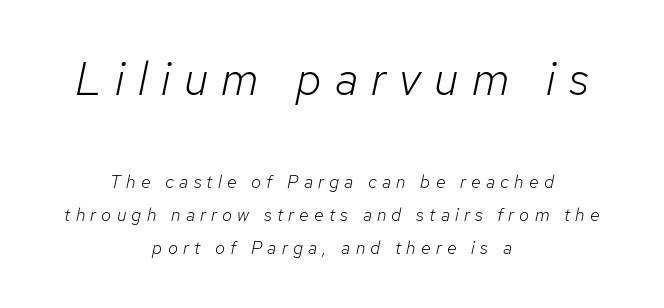
The image shows 46 px light type, italic (leaning right); set centered, line spacing 1.83x, unusually wide letter spacing (+0.29 em), not underlined; the first (top) block is 2.56x larger; low stroke contrast and a medium x-height.
